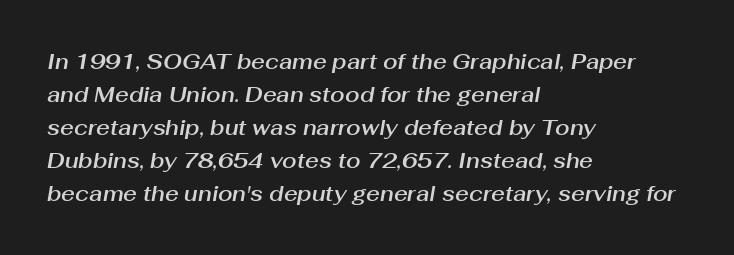
The image shows 21 px text type, italic (leaning right); set left-aligned, normal line spacing (1.57x), normal letter spacing, not underlined.
